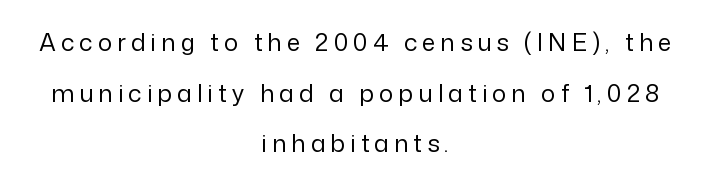
{"italic": "no", "bold": "no", "underline": "no", "align": "center", "line_spacing": "loose", "line_spacing_ratio": 2.11, "letter_spacing": "wide", "letter_spacing_em": 0.21, "glyph_px": 24}
